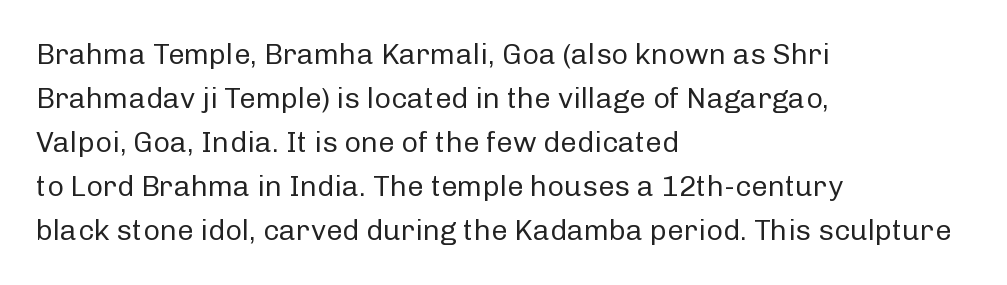
{"serif": "no", "italic": "no", "bold": "no", "weight": "regular", "width": "normal", "stroke_contrast": "low", "x_height": "medium", "monospaced": "no", "underline": "no", "align": "left", "line_spacing": "normal", "line_spacing_ratio": 1.52, "letter_spacing": "normal", "letter_spacing_em": 0.0, "glyph_px": 29}
